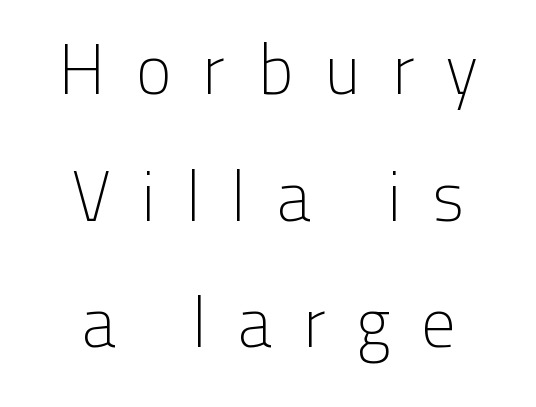
{"serif": "no", "italic": "no", "bold": "no", "weight": "light", "width": "normal", "stroke_contrast": "low", "x_height": "medium", "monospaced": "no", "underline": "no", "line_spacing_ratio": 1.81, "letter_spacing": "wide", "letter_spacing_em": 0.42, "glyph_px": 70}
